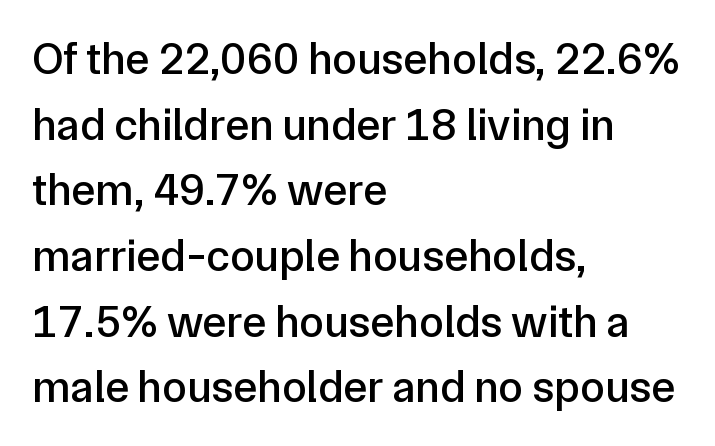
Letterform terminals end flat and unadorned throughout the passage. The face used here is rendered with its standard letterfit. It's the straight-up-and-down kind of type. Words float on clear page, feet unadorned. The paragraph has a hard left edge and a soft right edge.
